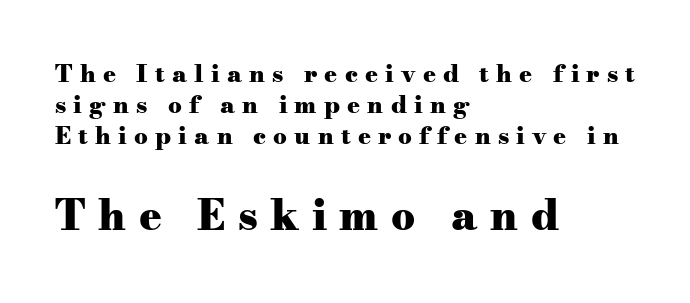
Honestly, the letter spacing is so wide it's the main thing you notice. In terms of weight, the rendering is a true, heavy bold. The space beneath each line is pristine and unruled. Yep, those are serifs on the letters.
